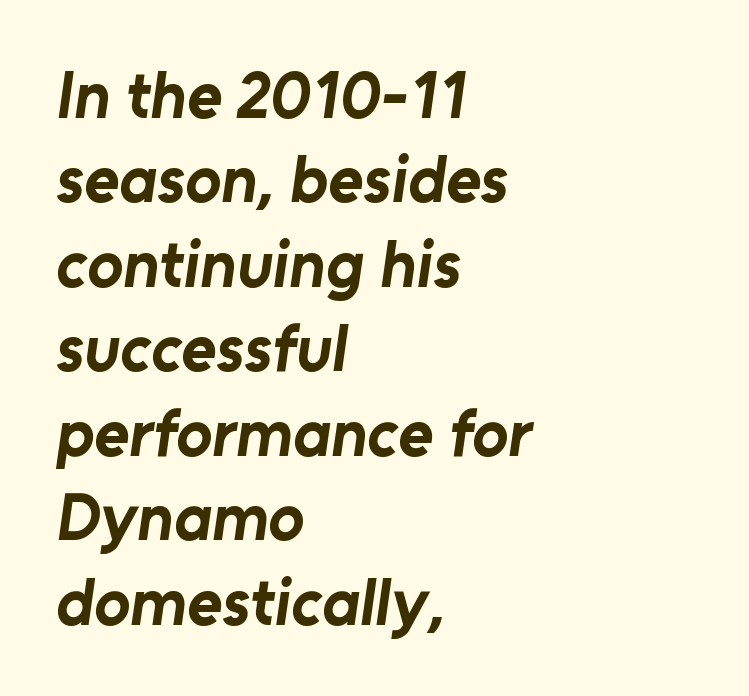
The image shows 67 px bold sans-serif type; set left-aligned, normal line spacing (1.26x), normal letter spacing, not underlined; low stroke contrast and a medium x-height.
